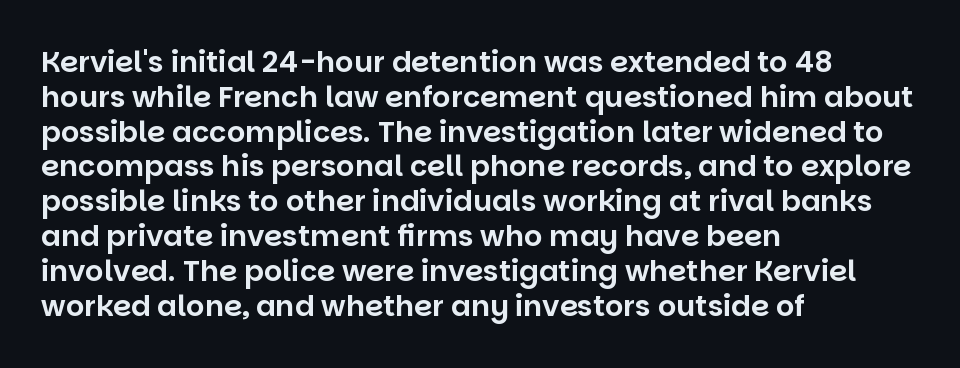
{"serif": "no", "italic": "no", "width": "normal", "stroke_contrast": "low", "x_height": "large", "monospaced": "no", "underline": "no", "align": "left", "line_spacing_ratio": 1.2, "letter_spacing": "normal", "letter_spacing_em": 0.0, "glyph_px": 29}
